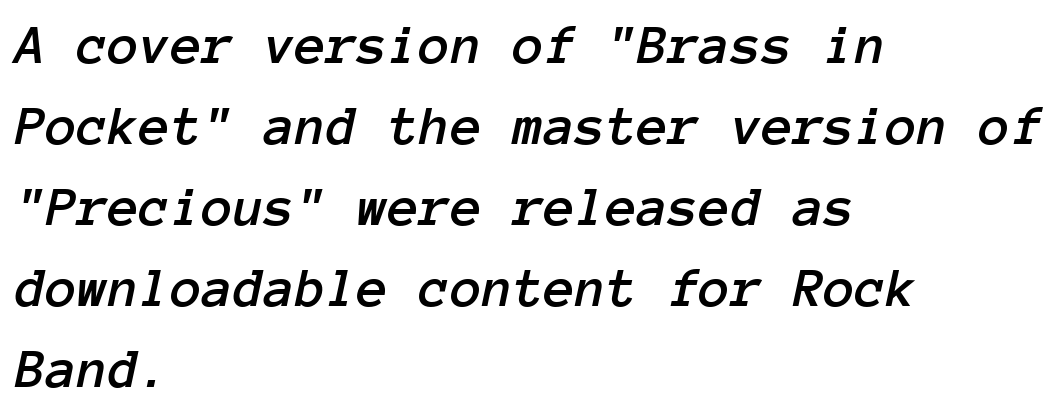
Is there much room between lines? A standard amount, neither cramped nor airy. Honestly, there is no underline to notice here at all. The rendering keeps characters at their native spacing. Monospaced: the letters line up in strict vertical columns. The setting favours the left margin, as ordinary paragraphs usually do. There's an unmistakable incline to the writing here.
